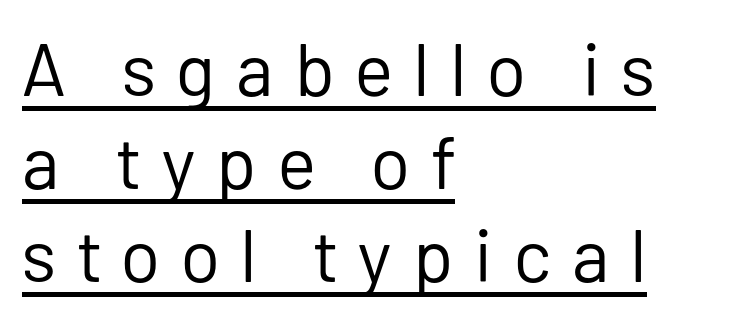
The image shows 74 px regular-weight sans-serif type, upright; set left-aligned, normal line spacing (1.26x), unusually wide letter spacing (+0.28 em), underlined; low stroke contrast and a medium x-height.
